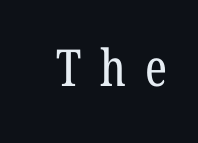
The image shows 51 px regular-weight, condensed serif type; set unusually wide letter spacing (+0.37 em), not underlined; low stroke contrast and a medium x-height.
